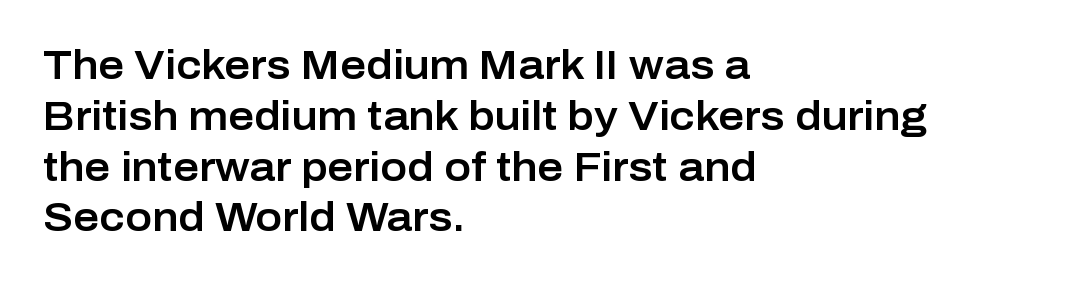
{"serif": "no", "italic": "no", "width": "normal", "stroke_contrast": "low", "x_height": "medium", "monospaced": "no", "underline": "no", "align": "left", "line_spacing": "normal", "line_spacing_ratio": 1.27, "letter_spacing": "normal", "letter_spacing_em": 0.0, "glyph_px": 40}
